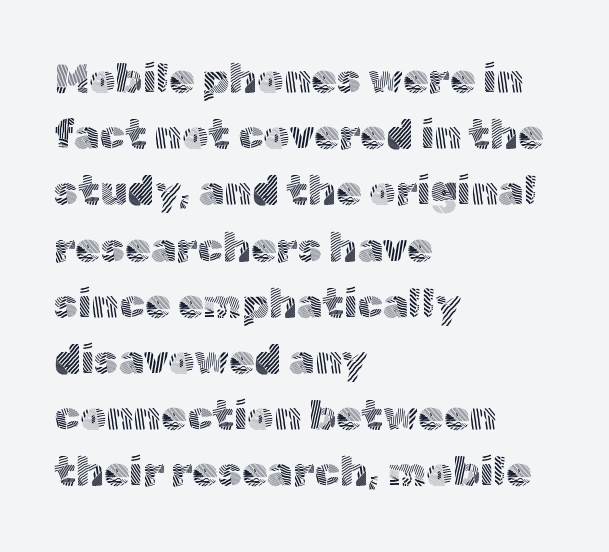
The image shows 41 px light sans-serif type, upright; set left-aligned, normal line spacing (1.37x), normal letter spacing, not underlined; a medium x-height.
